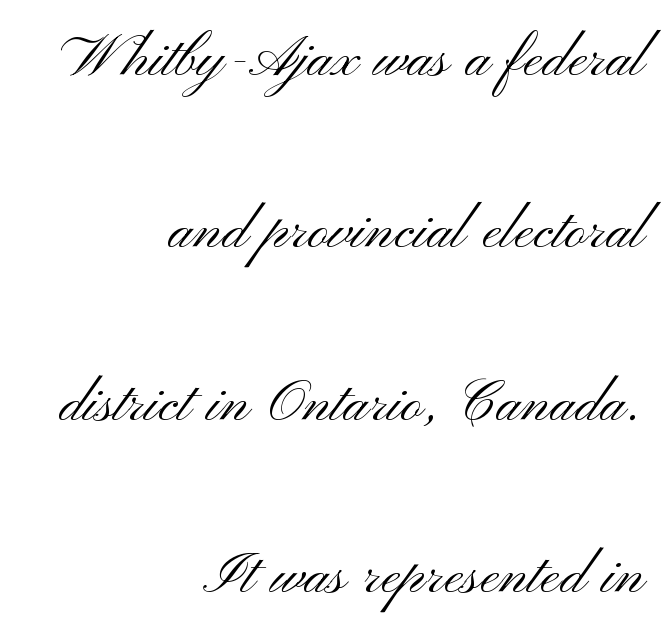
Q: Is the text bold? A: No.
Q: Is the text italic (slanted)? A: Yes.
Q: Is the typeface a serif or a sans-serif typeface? A: Sans-serif.
Q: Is the text underlined? A: No.
Q: How is the paragraph aligned? A: Right-aligned.
Q: Is the spacing between letters normal or unusually wide? A: Normal.
Q: Is the spacing between lines tight, normal or loose? A: Loose.
Q: Width (condensed, normal, or wide)? A: Wide.
Q: Stroke contrast? A: Medium.
Q: x-height? A: Small.
Q: Monospaced? A: No.
